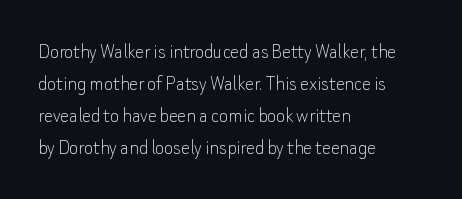
The image shows 22 px text type, upright; set left-aligned, normal line spacing (1.45x), normal letter spacing, not underlined.
